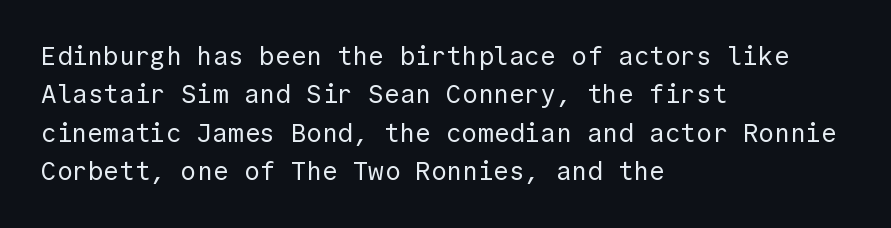
Leftover space on each line is placed entirely after the last word. The font sits on the lighter half of the weight spectrum, regular included. Here the glyphs are tracked normally, forming tight word shapes. Evenly set lines give the paragraph a standard silhouette. The area under the type is left untouched. The letters stand upright; this is a roman face.
